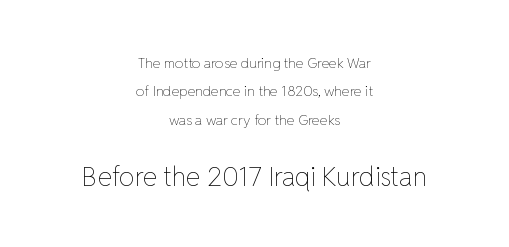
Q: Is the text bold? A: No.
Q: Is the text italic (slanted)? A: No, it is upright.
Q: Is the text underlined? A: No.
Q: How is the paragraph aligned? A: Centered.
Q: Is the spacing between letters normal or unusually wide? A: Normal.
Q: Is the spacing between lines tight, normal or loose? A: Loose.
Q: Which block of text is set in a larger size, the first (top) or the second (bottom)? A: The second (bottom) one.
